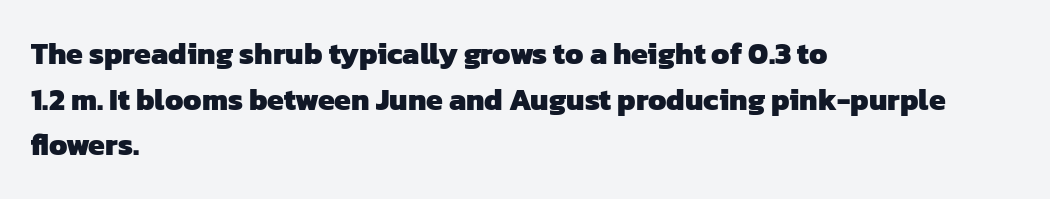
Q: Is the text bold? A: Yes.
Q: Is the typeface a serif or a sans-serif typeface? A: Sans-serif.
Q: Is the text underlined? A: No.
Q: How is the paragraph aligned? A: Left-aligned.
Q: Is the spacing between letters normal or unusually wide? A: Normal.
Q: Is the spacing between lines tight, normal or loose? A: Normal.
Q: Width (condensed, normal, or wide)? A: Normal.
Q: Stroke contrast? A: Low.
Q: x-height? A: Medium.
Q: Monospaced? A: No.
